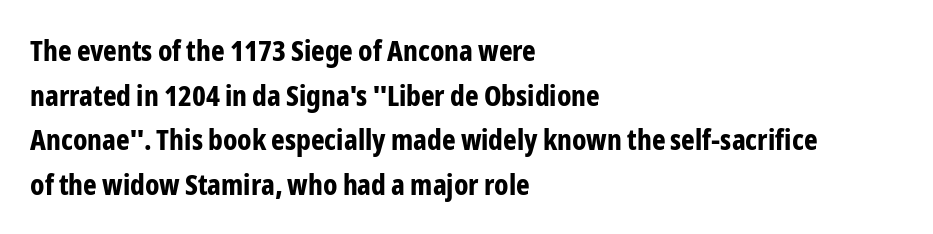
Q: Is the text bold? A: Yes.
Q: Is the text italic (slanted)? A: No, it is upright.
Q: Is the typeface a serif or a sans-serif typeface? A: Sans-serif.
Q: Is the text underlined? A: No.
Q: How is the paragraph aligned? A: Left-aligned.
Q: Is the spacing between letters normal or unusually wide? A: Normal.
Q: Is the spacing between lines tight, normal or loose? A: Normal.
Q: Width (condensed, normal, or wide)? A: Condensed.
Q: Stroke contrast? A: Low.
Q: x-height? A: Medium.
Q: Monospaced? A: No.
